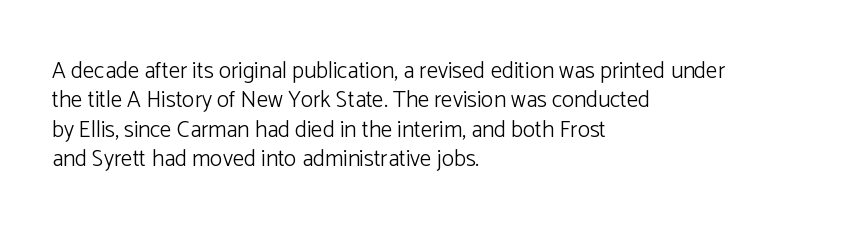
{"italic": "no", "bold": "no", "underline": "no", "align": "left", "line_spacing": "normal", "line_spacing_ratio": 1.28, "letter_spacing": "normal", "letter_spacing_em": 0.0, "glyph_px": 23}
